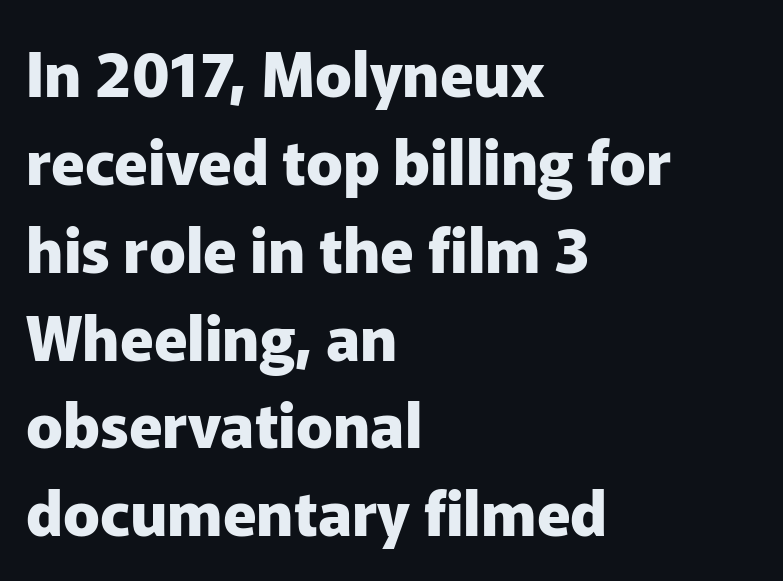
{"serif": "no", "italic": "no", "bold": "yes", "weight": "heavy", "width": "normal", "stroke_contrast": "low", "x_height": "medium", "monospaced": "no", "underline": "no", "align": "left", "line_spacing": "normal", "line_spacing_ratio": 1.44, "letter_spacing": "normal", "letter_spacing_em": 0.0, "glyph_px": 61}
